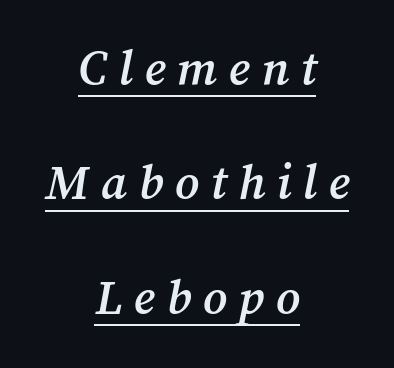
The image shows 52 px text type; set centered, loose line spacing (2.2x), unusually wide letter spacing (+0.22 em), underlined; medium stroke contrast and a medium x-height.
